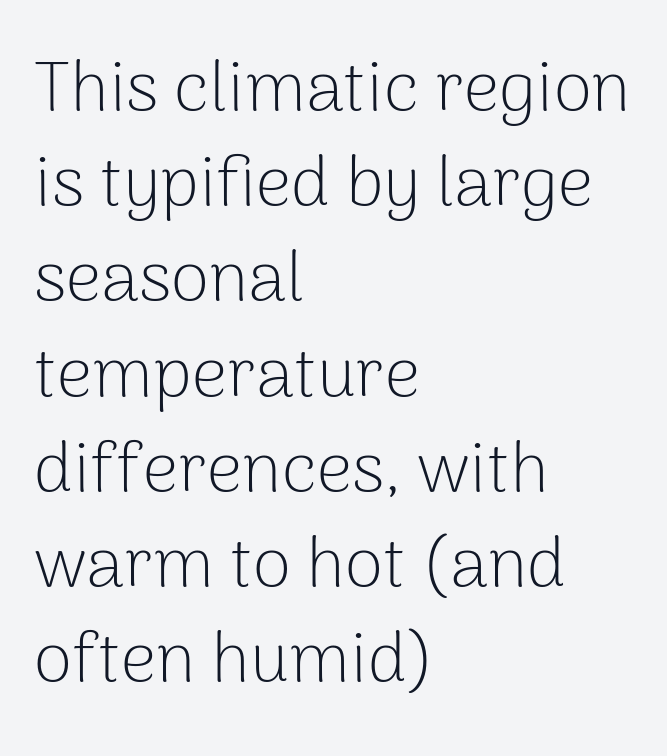
The image shows 70 px light sans-serif type, upright; set left-aligned, normal line spacing (1.36x), normal letter spacing, not underlined; low stroke contrast and a medium x-height.
